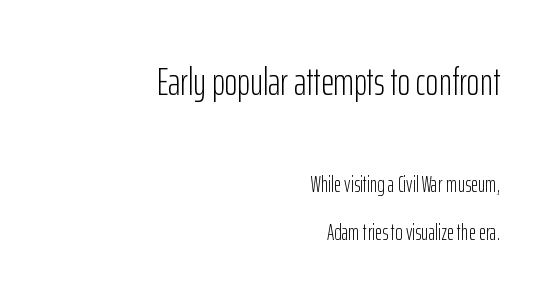
If you measured baseline to baseline, you'd find a long distance. The letters in the upper block stand taller than those in the block below. Spacing verdict: proportional, widths tailored to each character. Rendered with straight, roman letterforms.
